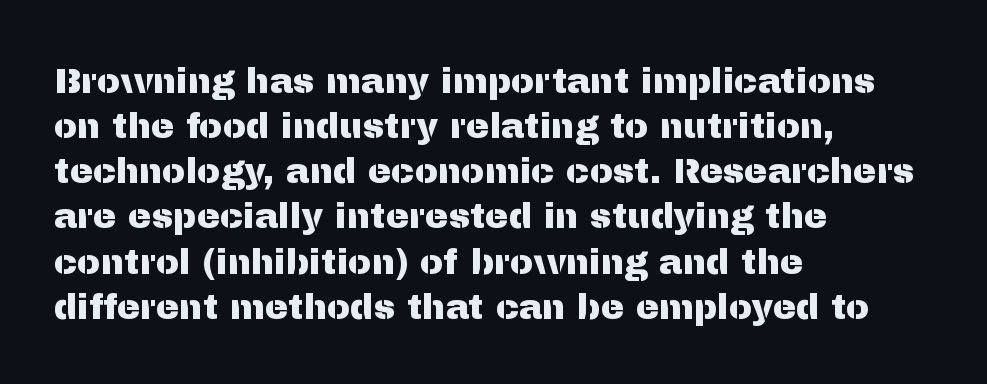
The passage shown is not underscored anywhere. Characters follow at the spacing the type designer built in. In CSS terms this would be text-align: left. Look at the bottom of the vertical strokes: they stop flat, with no serifs.
